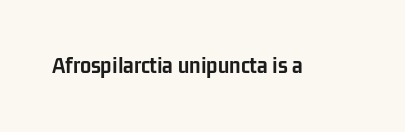
Q: Is the text bold? A: Yes.
Q: Is the text italic (slanted)? A: No, it is upright.
Q: Is the text underlined? A: No.
Q: Is the spacing between letters normal or unusually wide? A: Normal.
